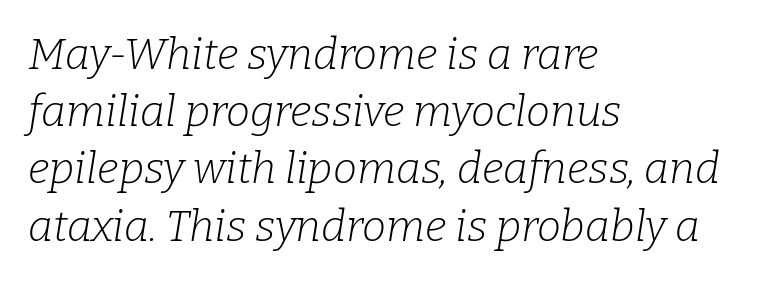
Q: Is the text bold? A: No.
Q: Is the text italic (slanted)? A: Yes, it leans right by about 9 degrees.
Q: Is the typeface a serif or a sans-serif typeface? A: Serif.
Q: Is the text underlined? A: No.
Q: How is the paragraph aligned? A: Left-aligned.
Q: Is the spacing between letters normal or unusually wide? A: Normal.
Q: Is the spacing between lines tight, normal or loose? A: Normal.
Q: Width (condensed, normal, or wide)? A: Normal.
Q: Stroke contrast? A: Low.
Q: x-height? A: Medium.
Q: Monospaced? A: No.
